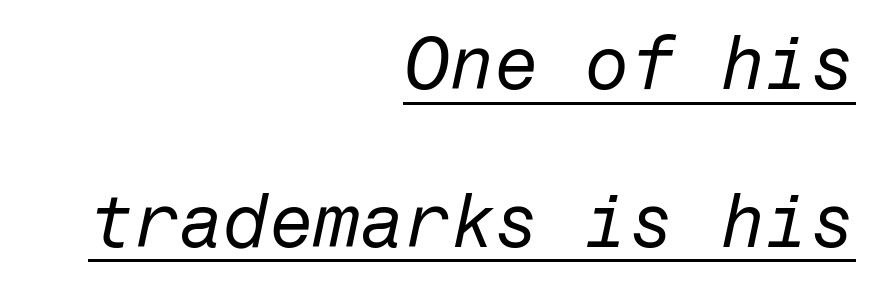
{"italic": "yes", "lean": "right", "slant_degrees": 12, "bold": "no", "weight": "regular", "width": "normal", "stroke_contrast": "low", "x_height": "medium", "underline": "yes", "align": "right", "line_spacing": "loose", "line_spacing_ratio": 2.16, "letter_spacing": "normal", "letter_spacing_em": 0.0, "glyph_px": 73}
